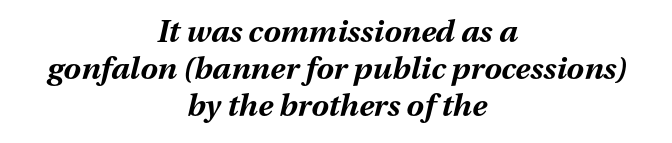
The image shows 31 px bold type, italic (leaning right); set centered, line spacing 1.2x, normal letter spacing, not underlined; medium stroke contrast and a medium x-height.
